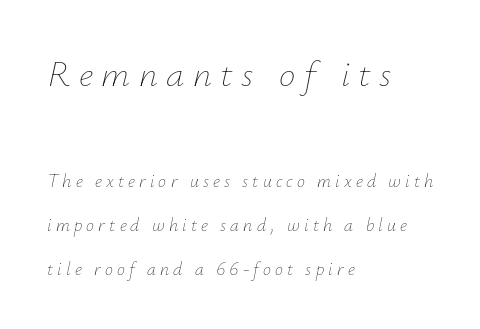
The rendering shrinks the type as you move from the upper chunk to the lower. Compared with typical paragraphs, the rows here are farther apart. Heaviness? Minimal to ordinary, like unemphasized prose. A classic flush-left, rag-right setting is used for this passage. The text carries the slant typical of an italic or oblique font. Spacing between characters has been opened up far beyond the box default.
